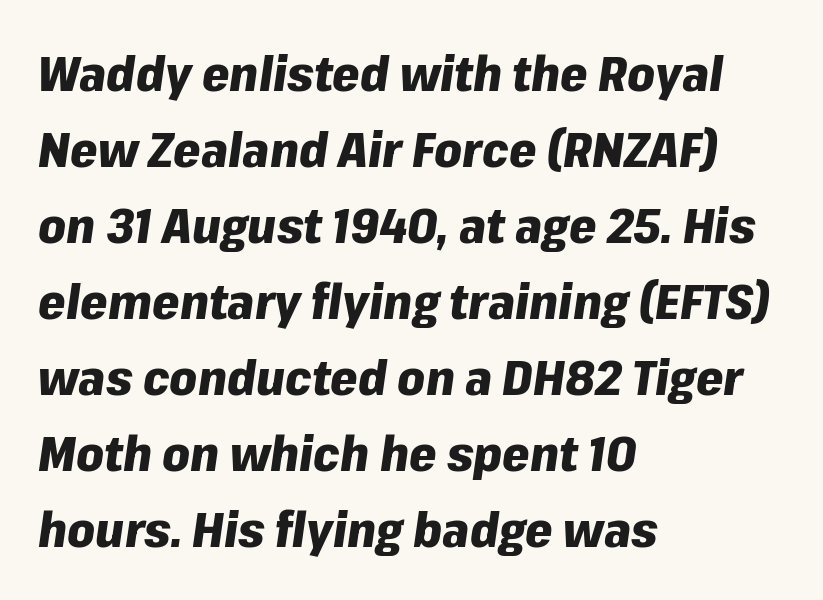
Italic: yes, the glyphs are oblique. Successive baselines arrive at the customary interval. Plenty of ink on the page — the face is bold. Here the designer chose a conventional face with non-uniform glyph widths. Only glyphs here, with clear space below each row.
